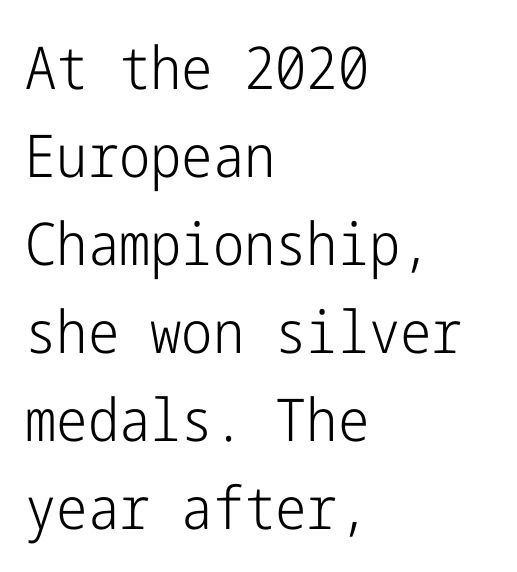
How are the letters spaced? Ordinarily, with no added tracking. Leftover space on each line is placed entirely after the last word. Designer's note — italics off, roman on. Is this a sans? Yes — the strokes have no serifs. Unbolded letterforms with no extra heft.
